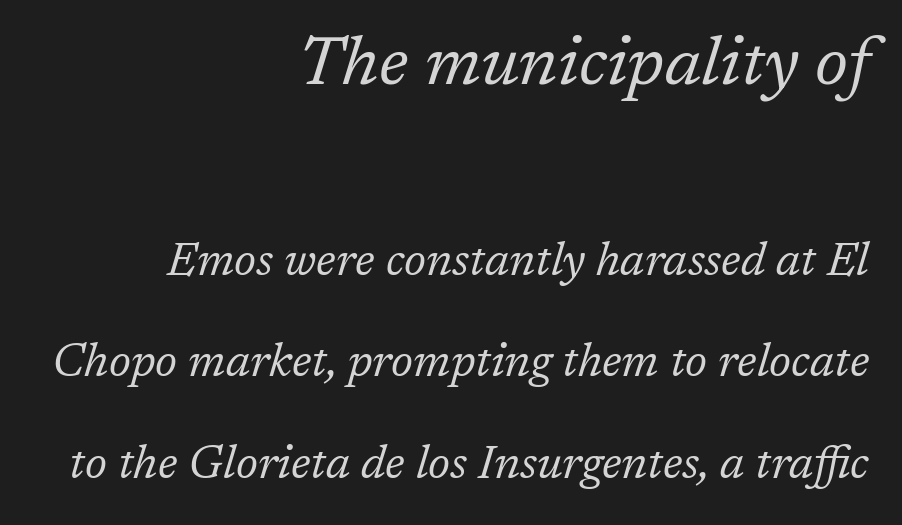
The image shows 69 px regular-weight serif type, italic (leaning right); set right-aligned, loose line spacing (2.21x), normal letter spacing, not underlined; the first (top) block is 1.5x larger; low stroke contrast and a medium x-height.
